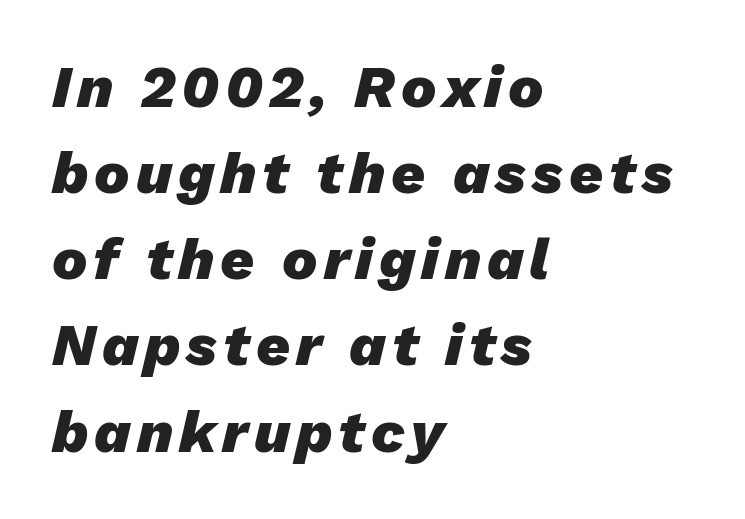
{"italic": "yes", "lean": "right", "slant_degrees": 13, "bold": "yes", "weight": "heavy", "width": "normal", "stroke_contrast": "low", "x_height": "medium", "monospaced": "no", "underline": "no", "align": "left", "line_spacing": "normal", "line_spacing_ratio": 1.46, "glyph_px": 59}
